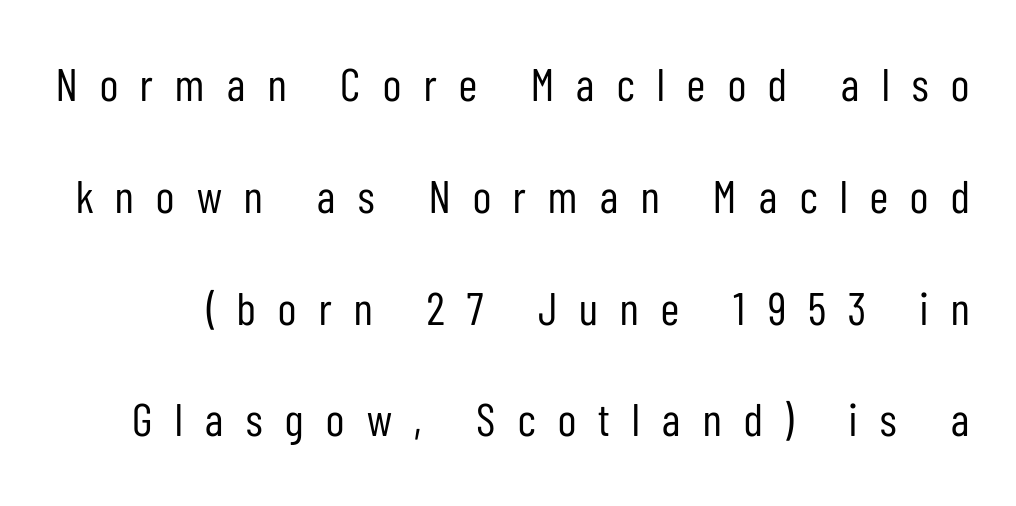
Italic? Not at all — the glyphs are vertical. This rendering employs a face without finishing strokes, i.e., a sans-serif. You could not count columns in this text — the font is proportionally spaced. The string is rendered with underlining switched off.
